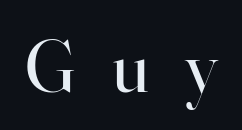
Q: Is the text bold? A: No.
Q: Is the text italic (slanted)? A: No, it is upright.
Q: Is the typeface a serif or a sans-serif typeface? A: Serif.
Q: Is the text underlined? A: No.
Q: Is the spacing between letters normal or unusually wide? A: Unusually wide.
Q: Width (condensed, normal, or wide)? A: Normal.
Q: Stroke contrast? A: High.
Q: x-height? A: Small.
Q: Monospaced? A: No.
